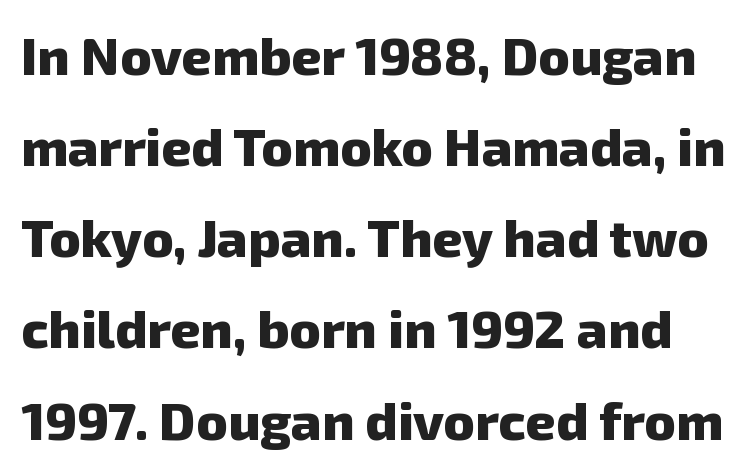
Q: Is the text bold? A: Yes.
Q: Is the typeface a serif or a sans-serif typeface? A: Sans-serif.
Q: Is the text underlined? A: No.
Q: Is the spacing between letters normal or unusually wide? A: Normal.
Q: Width (condensed, normal, or wide)? A: Normal.
Q: Stroke contrast? A: Low.
Q: x-height? A: Medium.
Q: Monospaced? A: No.
